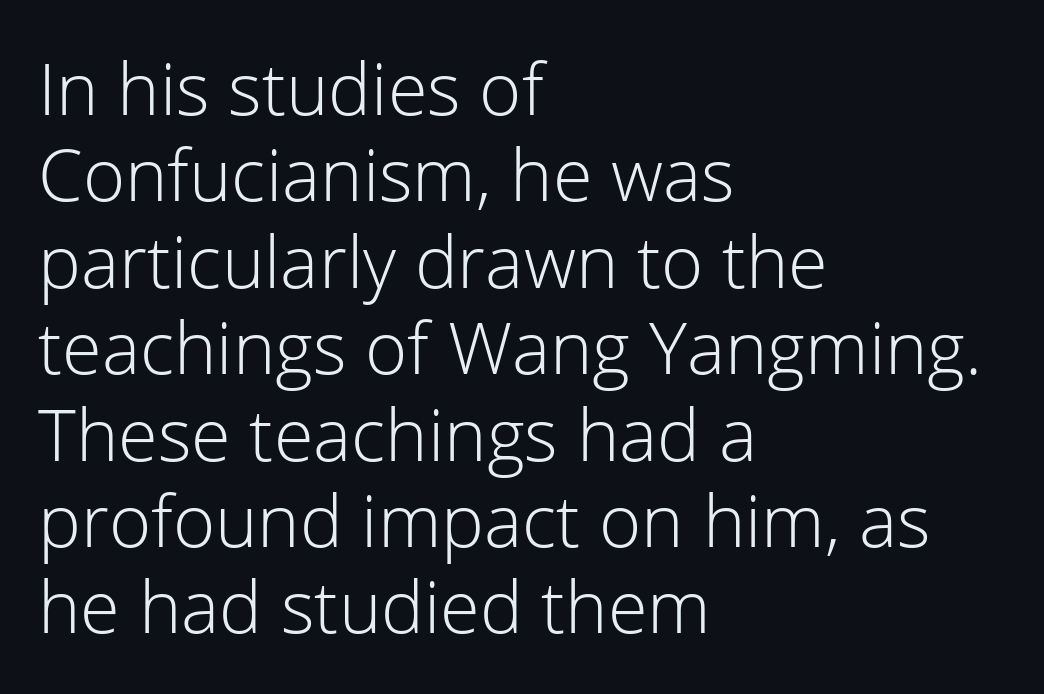
The image shows 72 px light sans-serif type, upright; set left-aligned, line spacing 1.2x, normal letter spacing, not underlined; low stroke contrast and a medium x-height.
